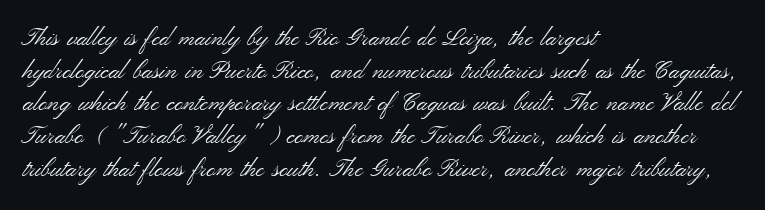
The image shows 24 px text type; set left-aligned, normal line spacing (1.36x), normal letter spacing, not underlined.
